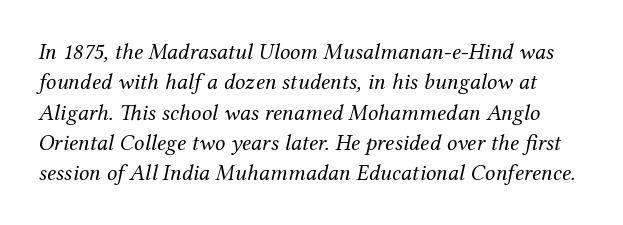
The image shows 23 px text type, italic (leaning right); set normal line spacing (1.32x), normal letter spacing, not underlined.
